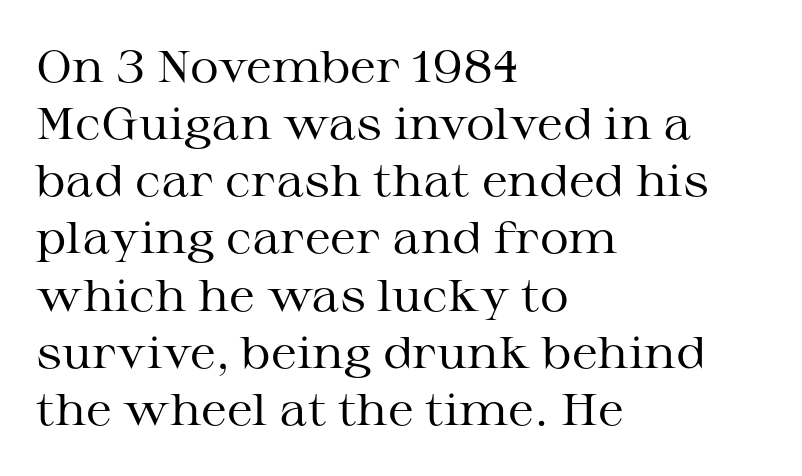
{"serif": "yes", "italic": "no", "bold": "no", "weight": "regular", "width": "wide", "stroke_contrast": "medium", "x_height": "medium", "monospaced": "no", "underline": "no", "align": "left", "line_spacing": "normal", "line_spacing_ratio": 1.27, "letter_spacing": "normal", "letter_spacing_em": 0.0, "glyph_px": 45}
